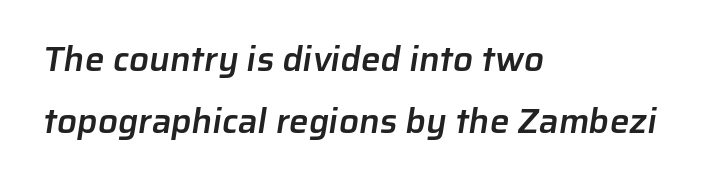
{"serif": "no", "bold": "semi", "weight": "semibold", "width": "normal", "stroke_contrast": "low", "x_height": "medium", "monospaced": "no", "underline": "no", "align": "left", "line_spacing_ratio": 1.76, "letter_spacing": "normal", "letter_spacing_em": 0.0, "glyph_px": 35}
